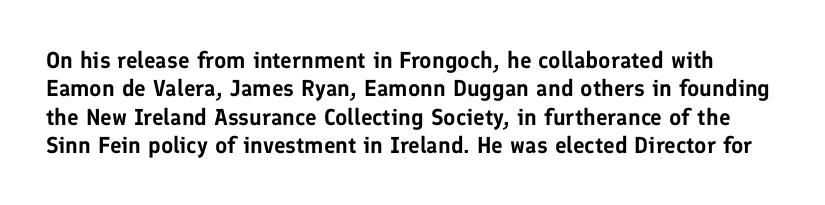
The line texture is even and compact thanks to regular tracking. Unmarked baselines from the first word to the last. Characters remain perfectly vertical along every line.
